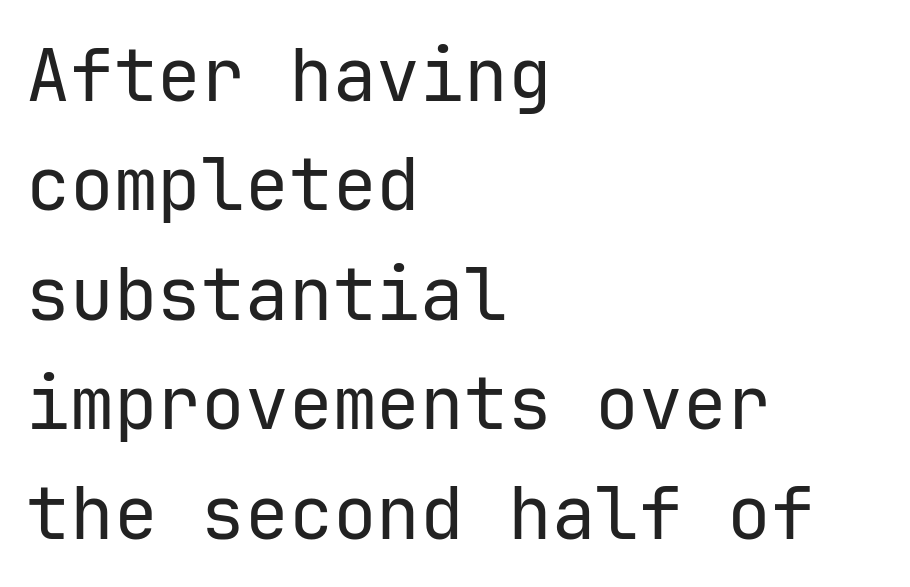
Q: Is the text bold? A: No.
Q: Is the text italic (slanted)? A: No, it is upright.
Q: Is the typeface a serif or a sans-serif typeface? A: Sans-serif.
Q: Is the text underlined? A: No.
Q: How is the paragraph aligned? A: Left-aligned.
Q: Is the spacing between letters normal or unusually wide? A: Normal.
Q: Is the spacing between lines tight, normal or loose? A: Normal.
Q: Width (condensed, normal, or wide)? A: Normal.
Q: Stroke contrast? A: Low.
Q: x-height? A: Medium.
Q: Monospaced? A: Yes.
